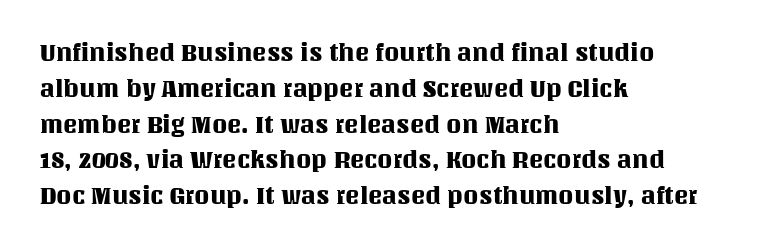
{"italic": "no", "underline": "no", "align": "left", "line_spacing": "normal", "line_spacing_ratio": 1.49, "letter_spacing": "normal", "letter_spacing_em": 0.0, "glyph_px": 24}
